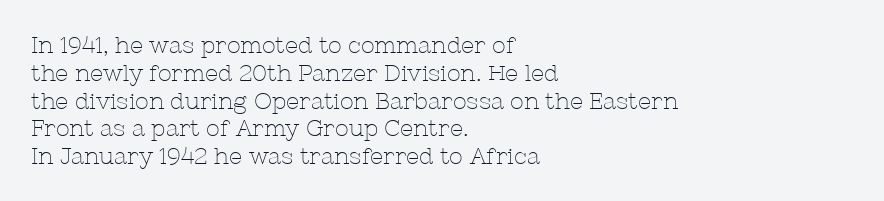
The image shows 23 px text type, upright; set left-aligned, line spacing 1.21x, normal letter spacing, not underlined.
